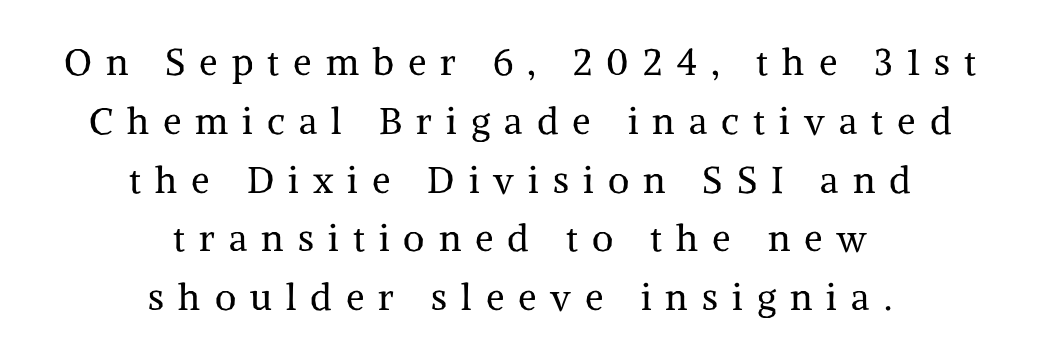
The image shows 37 px regular-weight serif type, upright; set centered, normal line spacing (1.59x), unusually wide letter spacing (+0.38 em), not underlined; medium stroke contrast and a medium x-height.
